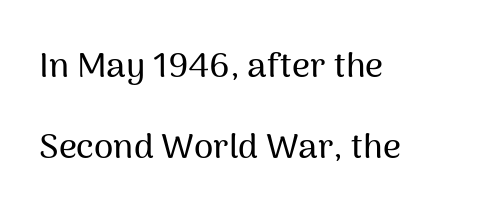
{"serif": "no", "italic": "no", "width": "normal", "stroke_contrast": "medium", "x_height": "medium", "monospaced": "no", "underline": "no", "align": "left", "line_spacing": "loose", "line_spacing_ratio": 2.31, "letter_spacing": "normal", "letter_spacing_em": 0.0, "glyph_px": 35}
